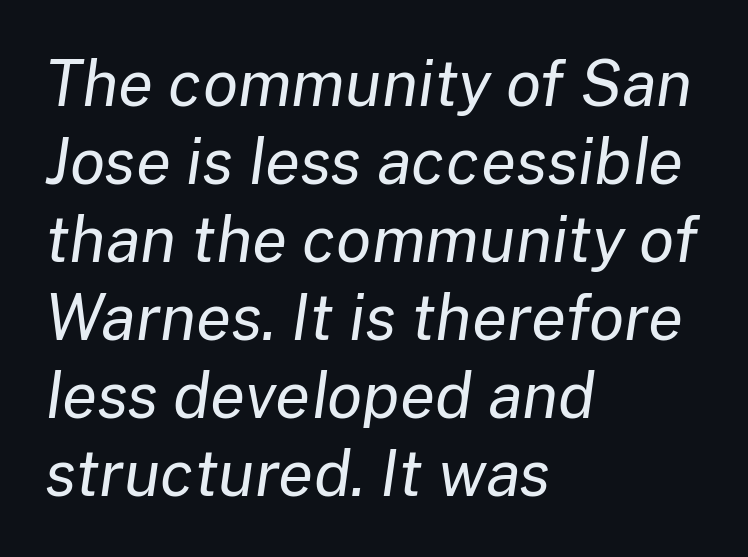
The image shows 64 px regular-weight type, italic (leaning right); set left-aligned, line spacing 1.22x, normal letter spacing, not underlined; low stroke contrast and a medium x-height.
